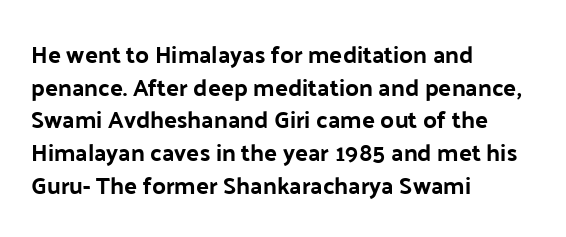
The image shows 24 px bold type, upright; set left-aligned, normal line spacing (1.36x), normal letter spacing, not underlined.
